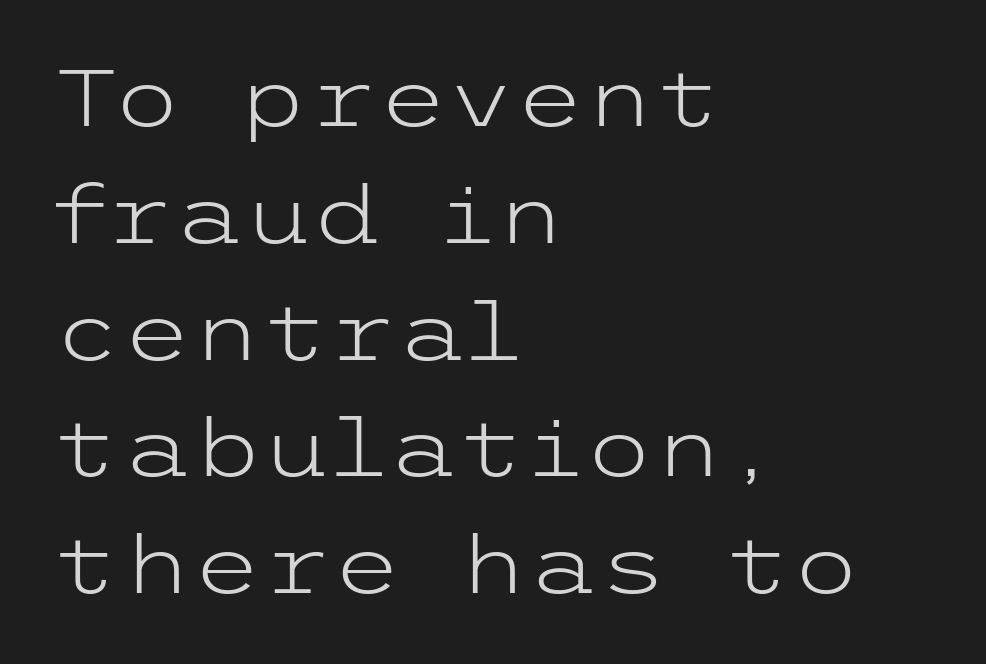
The image shows 80 px light, wide sans-serif type, upright; set left-aligned, normal line spacing (1.46x), normal letter spacing, not underlined; low stroke contrast and a medium x-height.
